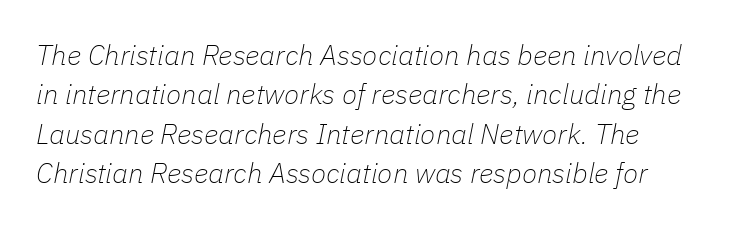
Q: Is the text bold? A: No.
Q: Is the text italic (slanted)? A: Yes, it leans right by about 11 degrees.
Q: Is the text underlined? A: No.
Q: Is the spacing between letters normal or unusually wide? A: Normal.
Q: Is the spacing between lines tight, normal or loose? A: Normal.
Q: Width (condensed, normal, or wide)? A: Normal.
Q: Stroke contrast? A: Low.
Q: x-height? A: Medium.
Q: Monospaced? A: No.
